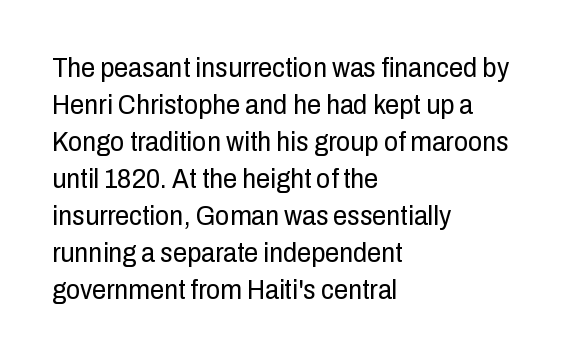
The image shows 28 px regular-weight, condensed sans-serif type, upright; set left-aligned, normal line spacing (1.32x), normal letter spacing, not underlined; low stroke contrast and a medium x-height.
